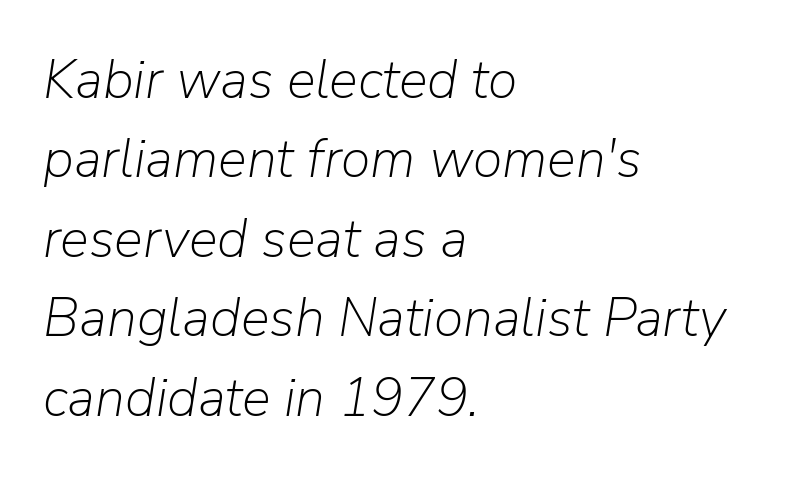
The image shows 54 px light type, italic (leaning right); set left-aligned, normal line spacing (1.47x), normal letter spacing, not underlined; low stroke contrast and a medium x-height.
